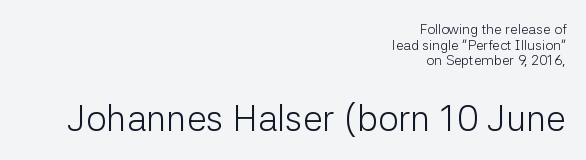
Note: smaller setting up top, larger setting below. Spacing verdict: proportional, widths tailored to each character. Designer's note — italics off, roman on. Regarding serifs, this sample does without them. Where is the straight margin? On the right.
